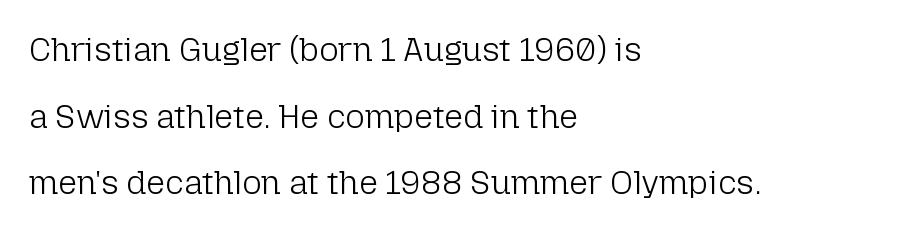
The image shows 33 px light sans-serif type, upright; set left-aligned, loose line spacing (2.02x), normal letter spacing, not underlined; low stroke contrast and a medium x-height.
